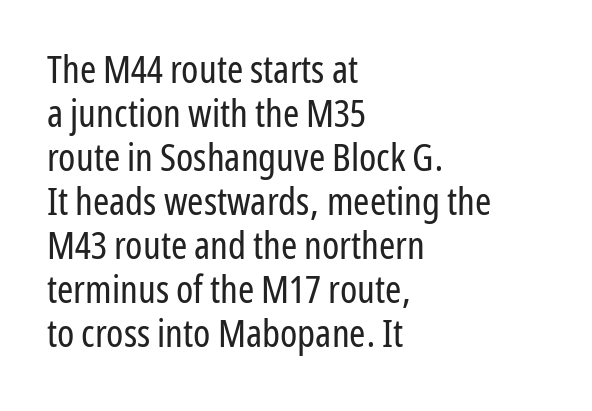
{"serif": "no", "italic": "no", "bold": "no", "weight": "regular", "width": "condensed", "stroke_contrast": "low", "x_height": "medium", "monospaced": "no", "underline": "no", "align": "left", "line_spacing": "tight", "line_spacing_ratio": 1.13, "letter_spacing": "normal", "letter_spacing_em": 0.0, "glyph_px": 39}
